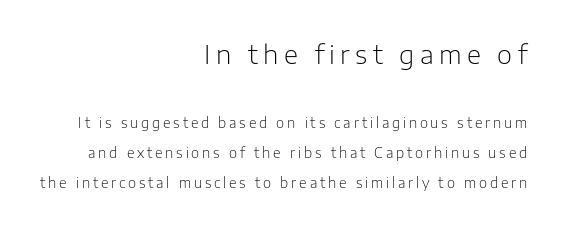
The image shows 26 px text type, upright; set right-aligned, loose line spacing (2.14x), unusually wide letter spacing (+0.2 em), not underlined; the first (top) block is 1.86x larger.
